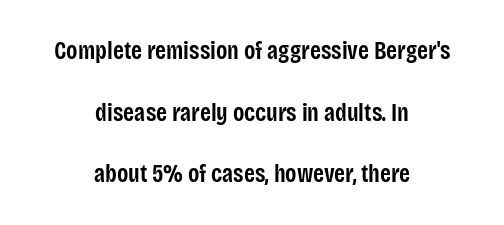
Spacing between characters is what you'd get straight out of the box. The passage shown is semibold, sitting just below true bold. Loosely led — the rows are spread out. A bare baseline throughout the passage. The paragraph shown floats in the horizontal middle.
